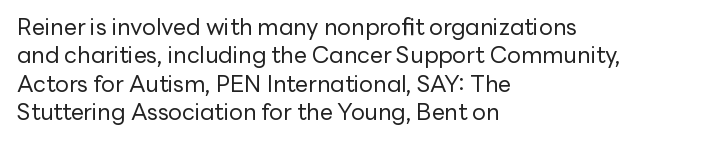
{"italic": "no", "bold": "no", "underline": "no", "align": "left", "line_spacing_ratio": 1.23, "letter_spacing": "normal", "letter_spacing_em": 0.0, "glyph_px": 23}
